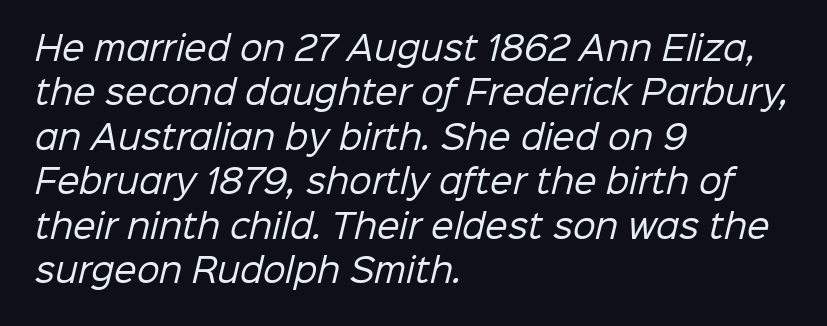
{"serif": "no", "bold": "no", "weight": "regular", "width": "normal", "stroke_contrast": "low", "x_height": "medium", "monospaced": "no", "underline": "no", "align": "left", "line_spacing": "normal", "line_spacing_ratio": 1.39, "letter_spacing": "normal", "letter_spacing_em": 0.0, "glyph_px": 32}
